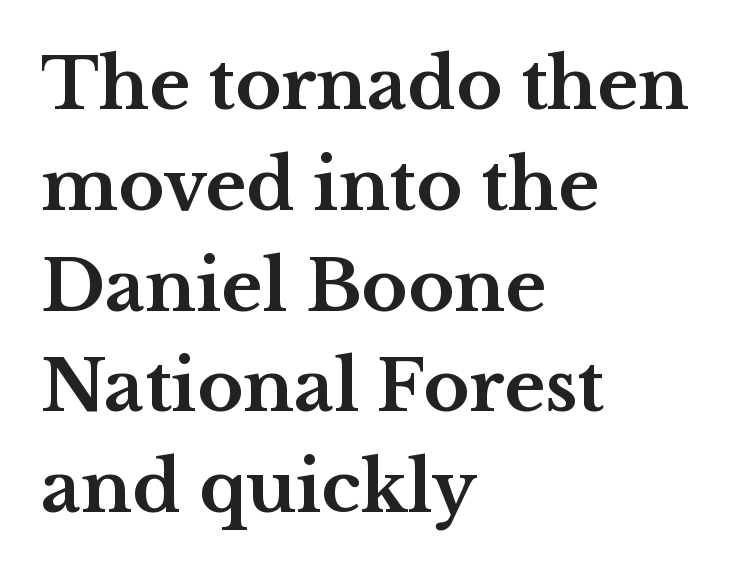
The image shows 70 px bold, wide serif type, upright; set left-aligned, normal line spacing (1.44x), normal letter spacing, not underlined; medium stroke contrast and a medium x-height.
